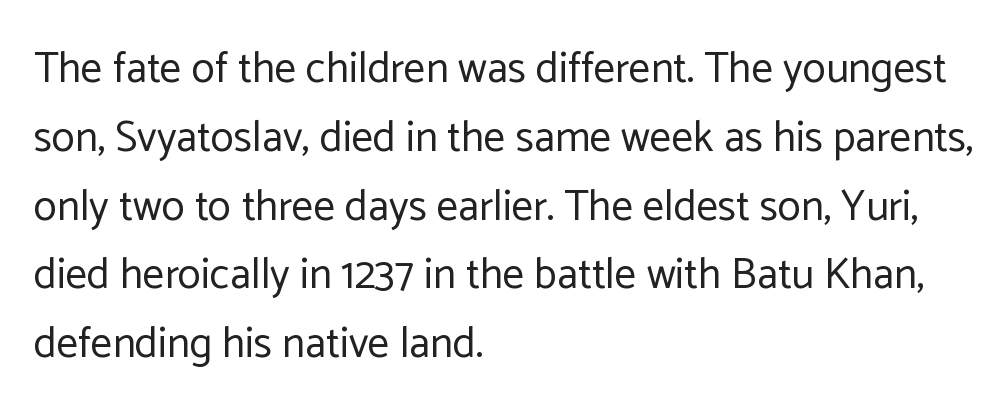
Q: Is the text bold? A: No.
Q: Is the text italic (slanted)? A: No, it is upright.
Q: Is the typeface a serif or a sans-serif typeface? A: Sans-serif.
Q: Is the text underlined? A: No.
Q: How is the paragraph aligned? A: Left-aligned.
Q: Is the spacing between letters normal or unusually wide? A: Normal.
Q: Is the spacing between lines tight, normal or loose? A: Normal.
Q: Width (condensed, normal, or wide)? A: Normal.
Q: Stroke contrast? A: Low.
Q: x-height? A: Medium.
Q: Monospaced? A: No.
